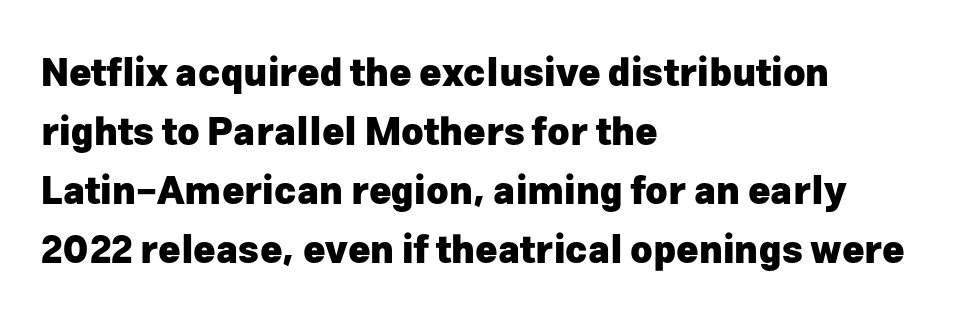
Q: Is the text bold? A: Yes.
Q: Is the text italic (slanted)? A: No, it is upright.
Q: Is the typeface a serif or a sans-serif typeface? A: Sans-serif.
Q: Is the text underlined? A: No.
Q: How is the paragraph aligned? A: Left-aligned.
Q: Is the spacing between letters normal or unusually wide? A: Normal.
Q: Is the spacing between lines tight, normal or loose? A: Normal.
Q: Width (condensed, normal, or wide)? A: Normal.
Q: Stroke contrast? A: Low.
Q: x-height? A: Medium.
Q: Monospaced? A: No.
